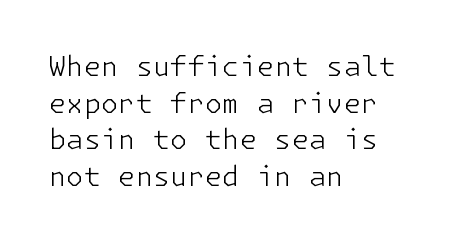
{"serif": "no", "italic": "no", "bold": "no", "weight": "light", "width": "normal", "stroke_contrast": "low", "x_height": "medium", "underline": "no", "align": "left", "line_spacing": "normal", "line_spacing_ratio": 1.31, "letter_spacing": "normal", "letter_spacing_em": 0.0, "glyph_px": 28}
